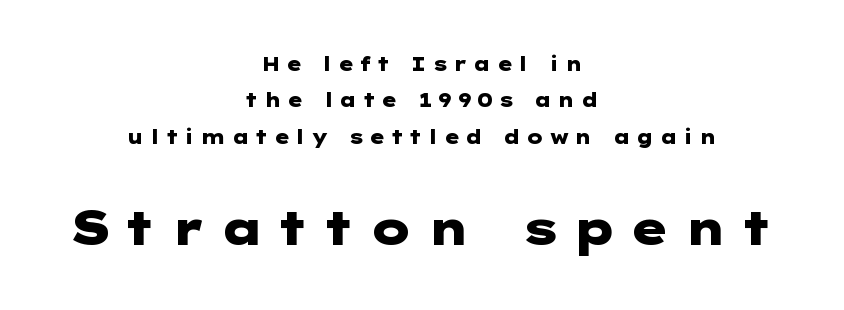
The image shows 47 px heavy, wide sans-serif type, upright; set centered, loose line spacing (1.91x), unusually wide letter spacing (+0.27 em), not underlined; the second (bottom) block is 2.47x larger; low stroke contrast and a medium x-height.
